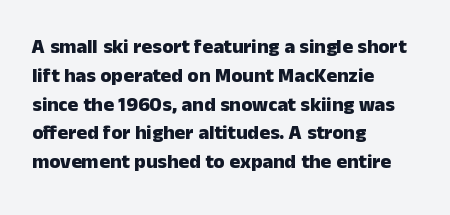
Q: Is the text bold? A: Yes.
Q: Is the text italic (slanted)? A: No, it is upright.
Q: Is the text underlined? A: No.
Q: How is the paragraph aligned? A: Left-aligned.
Q: Is the spacing between letters normal or unusually wide? A: Normal.
Q: Is the spacing between lines tight, normal or loose? A: Normal.
